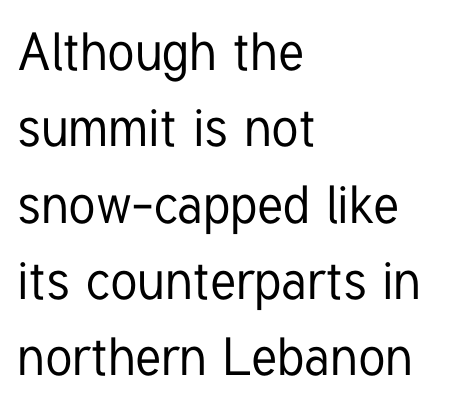
The image shows 53 px condensed sans-serif type, upright; set left-aligned, normal line spacing (1.44x), normal letter spacing, not underlined; low stroke contrast and a medium x-height.
